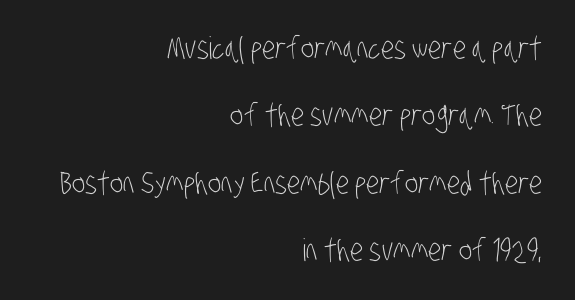
Q: Is the text bold? A: No.
Q: Is the typeface a serif or a sans-serif typeface? A: Sans-serif.
Q: Is the text underlined? A: No.
Q: How is the paragraph aligned? A: Right-aligned.
Q: Is the spacing between letters normal or unusually wide? A: Normal.
Q: Is the spacing between lines tight, normal or loose? A: Loose.
Q: Width (condensed, normal, or wide)? A: Condensed.
Q: Stroke contrast? A: Low.
Q: x-height? A: Large.
Q: Monospaced? A: No.
